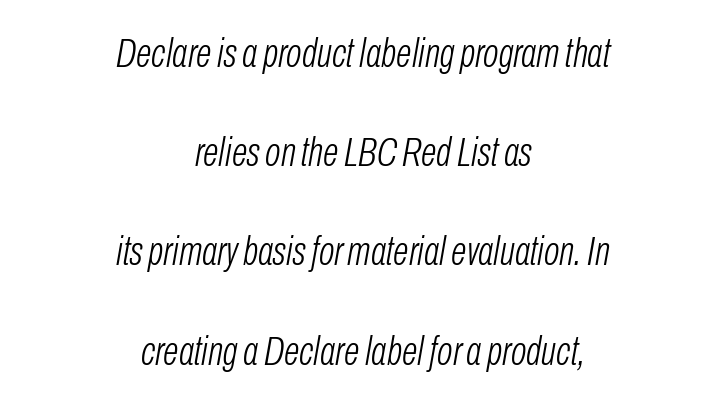
Q: Is the text bold? A: No.
Q: Is the text italic (slanted)? A: Yes, it leans right by about 10 degrees.
Q: Is the text underlined? A: No.
Q: How is the paragraph aligned? A: Centered.
Q: Is the spacing between letters normal or unusually wide? A: Normal.
Q: Is the spacing between lines tight, normal or loose? A: Loose.
Q: Width (condensed, normal, or wide)? A: Condensed.
Q: Stroke contrast? A: Low.
Q: x-height? A: Medium.
Q: Monospaced? A: No.
